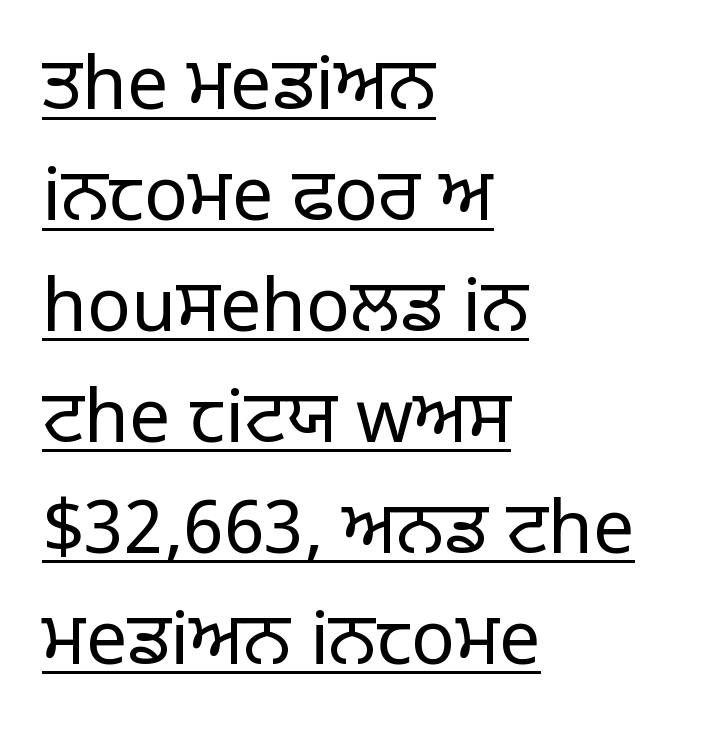
Q: Is the text bold? A: No.
Q: Is the text italic (slanted)? A: No, it is upright.
Q: Is the typeface a serif or a sans-serif typeface? A: Sans-serif.
Q: Is the text underlined? A: Yes.
Q: How is the paragraph aligned? A: Left-aligned.
Q: Is the spacing between letters normal or unusually wide? A: Normal.
Q: Is the spacing between lines tight, normal or loose? A: Normal.
Q: Width (condensed, normal, or wide)? A: Normal.
Q: Stroke contrast? A: Low.
Q: x-height? A: Large.
Q: Monospaced? A: No.
